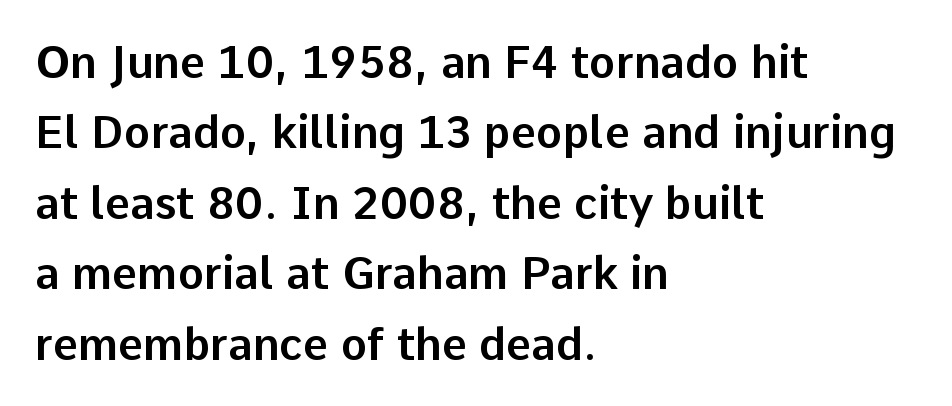
{"serif": "no", "italic": "no", "width": "normal", "stroke_contrast": "low", "x_height": "medium", "monospaced": "no", "underline": "no", "align": "left", "line_spacing": "normal", "line_spacing_ratio": 1.6, "letter_spacing": "normal", "letter_spacing_em": 0.0, "glyph_px": 44}
